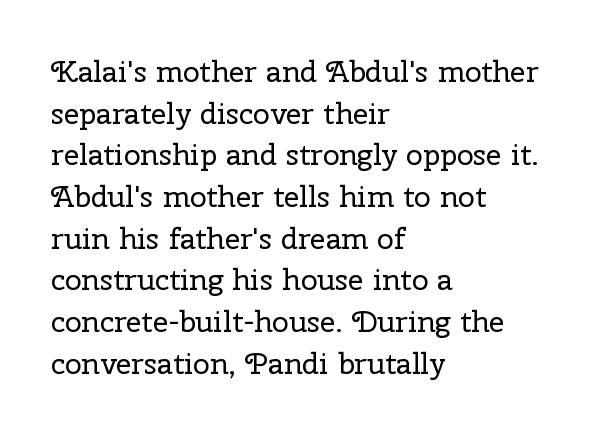
This sample keeps an unexceptional amount of space between lines. These lines are rendered in a variable-pitch font. One-word summary of the alignment: left. Is the stroke heavy? The answer is a plain regular-or-lighter.
